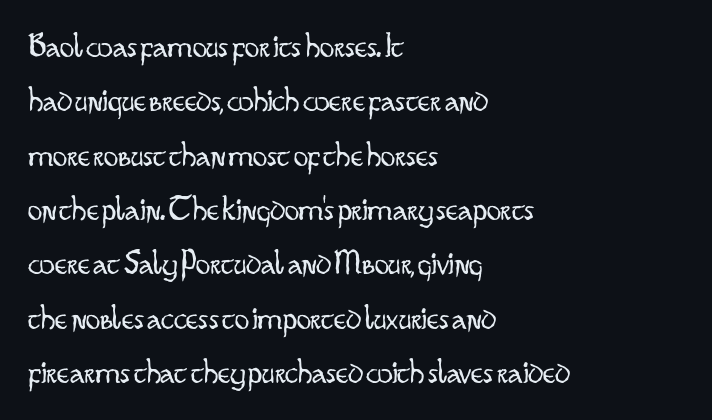
Q: Is the text bold? A: No.
Q: Is the text italic (slanted)? A: No, it is upright.
Q: Is the typeface a serif or a sans-serif typeface? A: Sans-serif.
Q: Is the text underlined? A: No.
Q: How is the paragraph aligned? A: Left-aligned.
Q: Is the spacing between letters normal or unusually wide? A: Normal.
Q: Is the spacing between lines tight, normal or loose? A: Normal.
Q: Width (condensed, normal, or wide)? A: Condensed.
Q: Stroke contrast? A: Low.
Q: x-height? A: Small.
Q: Monospaced? A: No.
